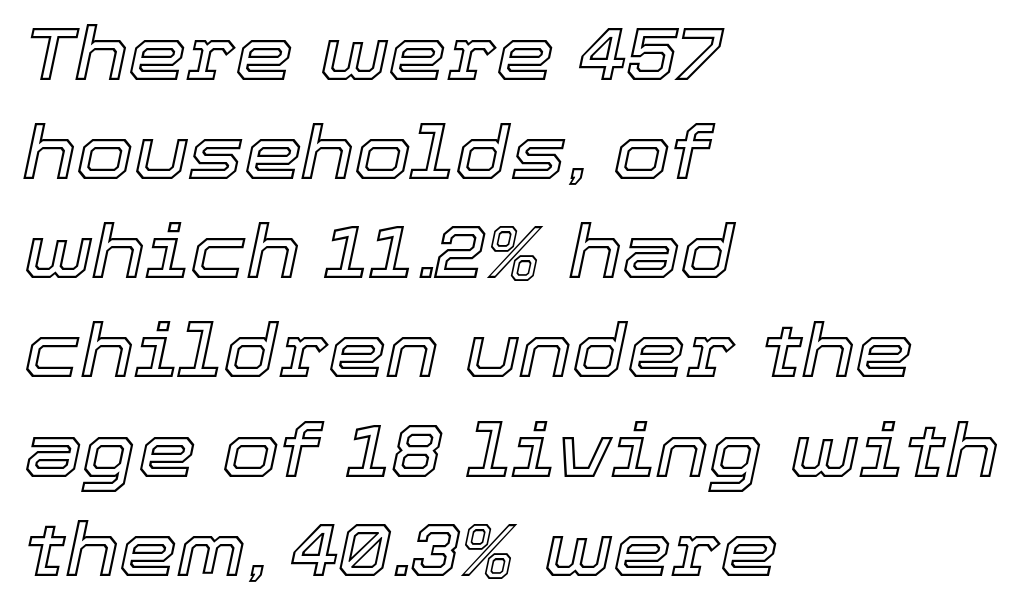
Q: Is the text italic (slanted)? A: Yes, it leans right by about 12 degrees.
Q: Is the text underlined? A: No.
Q: How is the paragraph aligned? A: Left-aligned.
Q: Is the spacing between letters normal or unusually wide? A: Normal.
Q: Is the spacing between lines tight, normal or loose? A: Normal.
Q: Width (condensed, normal, or wide)? A: Normal.
Q: x-height? A: Medium.
Q: Monospaced? A: No.
